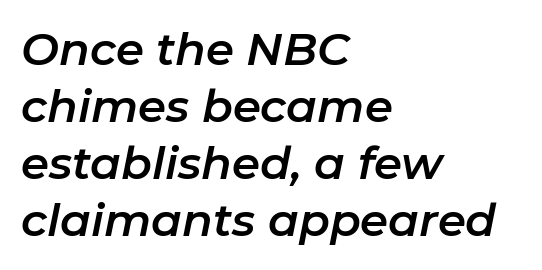
Does extra space separate the letters? No, they use regular spacing. Compared with a centered layout, this one pins lines to the left instead. The rendering applies a slant to the glyphs. This rendering features lettering with no underline.
